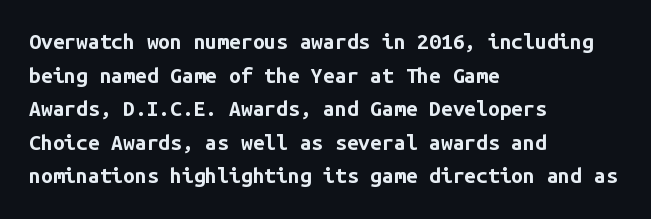
The image shows 21 px bold type, upright; set left-aligned, normal line spacing (1.6x), normal letter spacing, not underlined.
